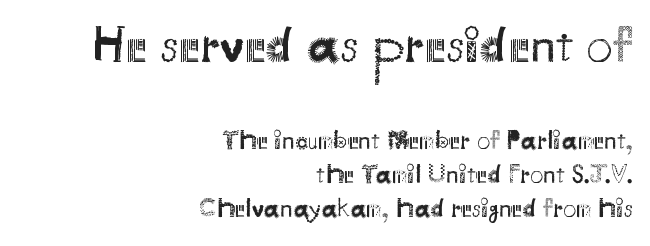
The image shows 52 px regular-weight sans-serif type, upright; set right-aligned, normal line spacing (1.3x), normal letter spacing, not underlined; the first (top) block is 2.0x larger; medium stroke contrast and a small x-height.
